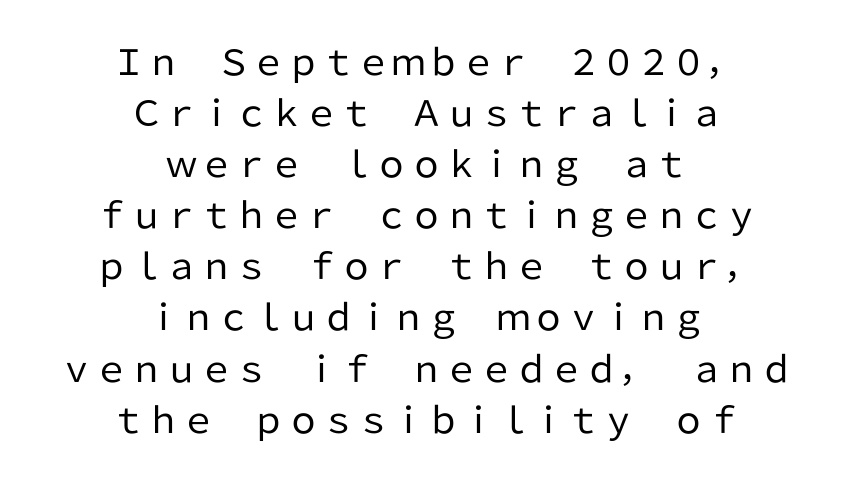
The image shows 35 px regular-weight sans-serif type, upright; set centered, normal line spacing (1.46x), normal letter spacing, not underlined; low stroke contrast and a medium x-height.
